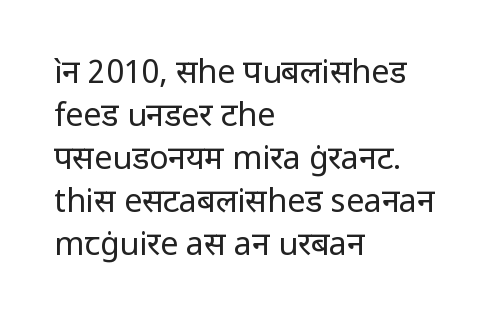
The image shows 32 px regular-weight sans-serif type, upright; set left-aligned, normal line spacing (1.34x), normal letter spacing, not underlined; low stroke contrast and a medium x-height.
